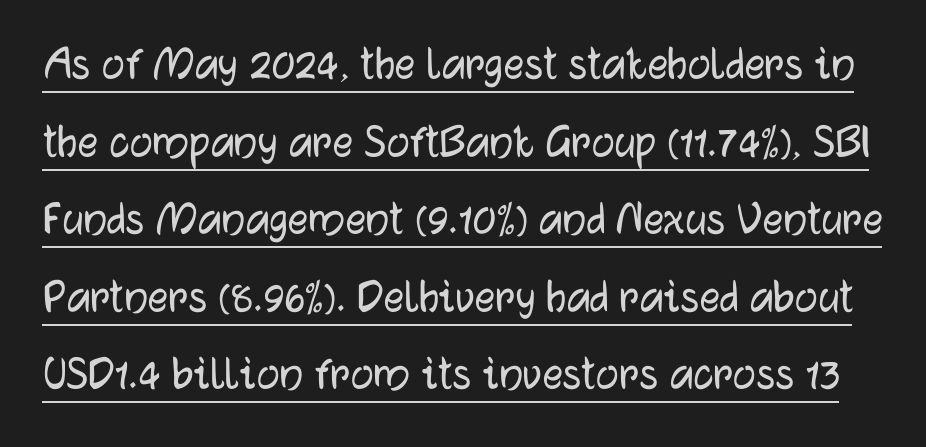
Q: Is the text italic (slanted)? A: No, it is upright.
Q: Is the typeface a serif or a sans-serif typeface? A: Sans-serif.
Q: Is the text underlined? A: Yes.
Q: Is the spacing between letters normal or unusually wide? A: Normal.
Q: Is the spacing between lines tight, normal or loose? A: Normal.
Q: Width (condensed, normal, or wide)? A: Normal.
Q: Stroke contrast? A: Low.
Q: x-height? A: Medium.
Q: Monospaced? A: No.
